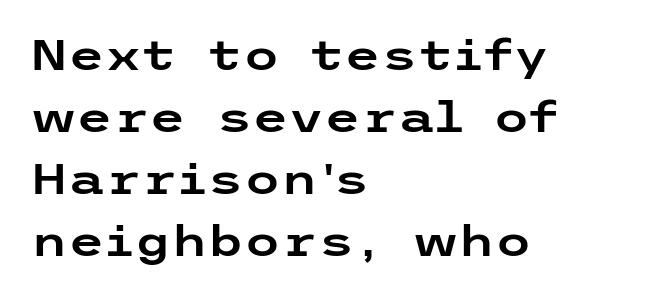
Q: Is the text italic (slanted)? A: No, it is upright.
Q: Is the typeface a serif or a sans-serif typeface? A: Sans-serif.
Q: Is the text underlined? A: No.
Q: How is the paragraph aligned? A: Left-aligned.
Q: Is the spacing between letters normal or unusually wide? A: Normal.
Q: Is the spacing between lines tight, normal or loose? A: Normal.
Q: Width (condensed, normal, or wide)? A: Wide.
Q: Stroke contrast? A: Low.
Q: x-height? A: Medium.
